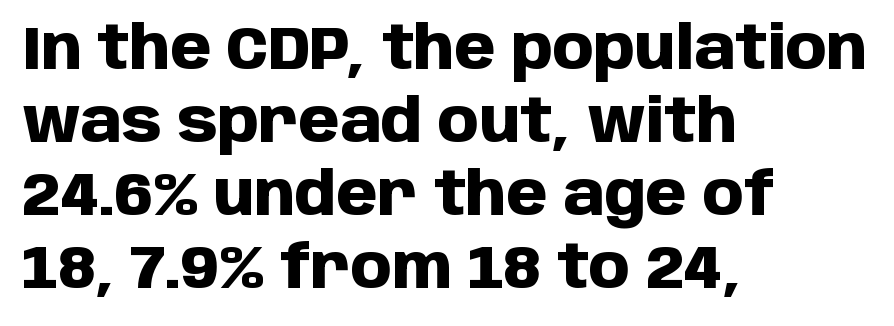
The line texture is even and compact thanks to regular tracking. If you drew a line through each stem, it would be perfectly vertical. The passage is arranged the way most books set body copy — flush left. Descenders are the only things crossing below the line. How heavy is the stroke? Heavy — this is a bold.
